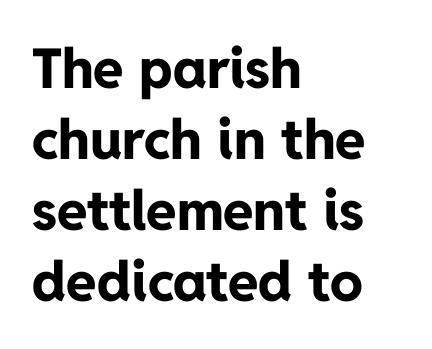
{"serif": "no", "italic": "no", "bold": "yes", "weight": "bold", "width": "normal", "stroke_contrast": "low", "x_height": "medium", "monospaced": "no", "underline": "no", "align": "left", "line_spacing": "normal", "line_spacing_ratio": 1.29, "letter_spacing": "normal", "letter_spacing_em": 0.0, "glyph_px": 55}
